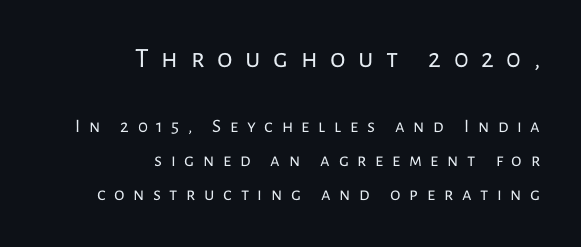
Honestly, there is no underline to notice here at all. Check where the strokes stop: nothing finishes them off — pure sans. Casual observation: everything's shoved over to the right. You can tell it's not italic because the verticals are truly vertical. The rendering uses natural spacing where letterforms have individual widths. Think standard paragraph weight, or any step lighter than that.
